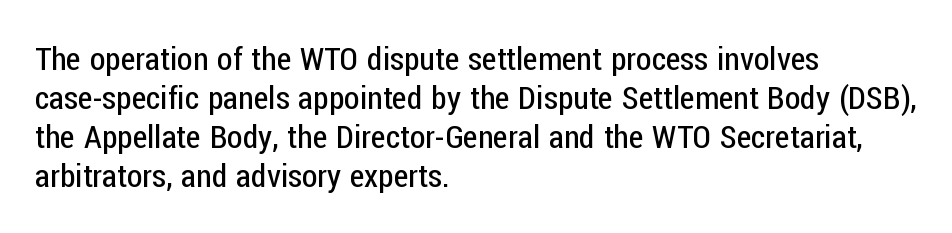
Visually the block forms a straight wall on the left and a jagged coastline on the right. The type is set solid horizontally, with unmodified tracking. The letters stand upright; this is a roman face. The designer went with a sans here, leaving each stem footless. Just letters on the line, the space beneath them empty. Spacing verdict: proportional, widths tailored to each character.
